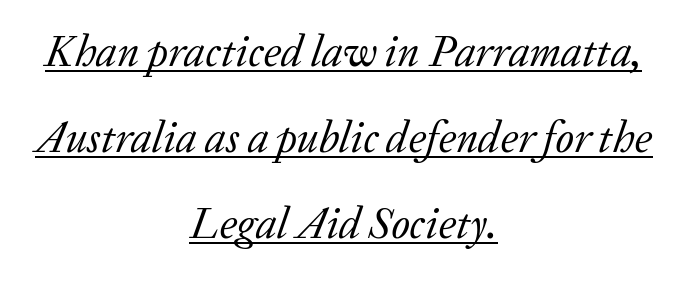
{"serif": "yes", "italic": "yes", "lean": "right", "slant_degrees": 20, "bold": "no", "weight": "regular", "width": "normal", "stroke_contrast": "low", "x_height": "medium", "monospaced": "no", "underline": "yes", "align": "center", "line_spacing": "loose", "line_spacing_ratio": 1.96, "letter_spacing": "normal", "letter_spacing_em": 0.0, "glyph_px": 44}
